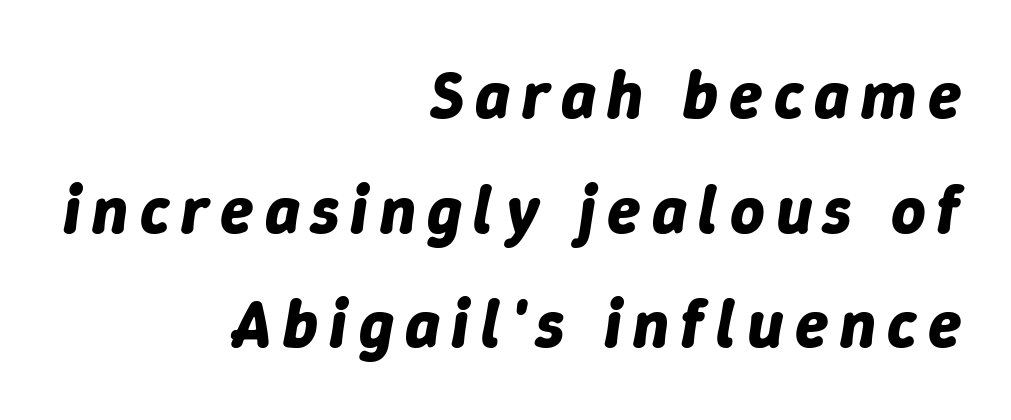
{"italic": "yes", "lean": "right", "slant_degrees": 9, "bold": "yes", "weight": "bold", "width": "normal", "stroke_contrast": "low", "x_height": "medium", "monospaced": "no", "underline": "no", "align": "right", "line_spacing_ratio": 1.71, "glyph_px": 67}
